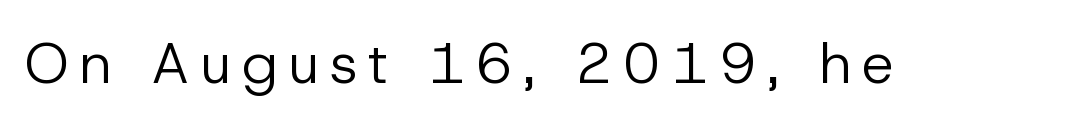
Looks like regular typesetting: each glyph gets only the width it needs. Is the type heavy? It reads as light-to-regular instead. To sum up the face: it is a sans, with no serifs. Tall strokes in this sample are plumb rather than angled. The gap between lines stays unmarked.
